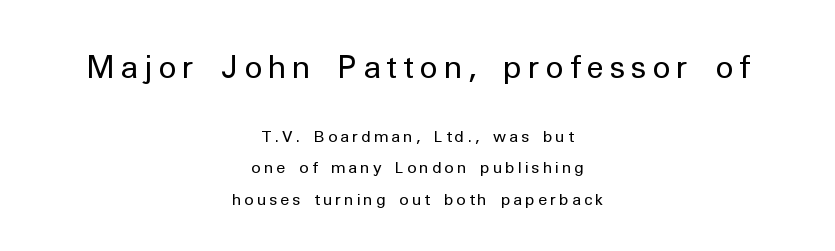
Q: Is the text bold? A: No.
Q: Is the text italic (slanted)? A: No, it is upright.
Q: Is the typeface a serif or a sans-serif typeface? A: Sans-serif.
Q: Is the text underlined? A: No.
Q: How is the paragraph aligned? A: Centered.
Q: Is the spacing between lines tight, normal or loose? A: Loose.
Q: Which block of text is set in a larger size, the first (top) or the second (bottom)? A: The first (top) one.
Q: Width (condensed, normal, or wide)? A: Normal.
Q: Stroke contrast? A: Low.
Q: x-height? A: Medium.
Q: Monospaced? A: No.
